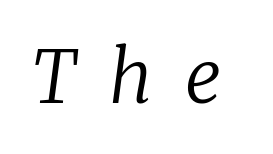
{"serif": "yes", "italic": "yes", "lean": "right", "slant_degrees": 8, "bold": "no", "weight": "regular", "width": "normal", "stroke_contrast": "low", "x_height": "medium", "monospaced": "no", "underline": "no", "letter_spacing": "wide", "letter_spacing_em": 0.45, "glyph_px": 73}
